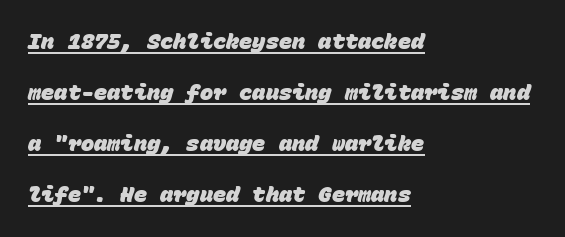
{"bold": "yes", "underline": "yes", "align": "left", "line_spacing": "loose", "line_spacing_ratio": 2.32, "letter_spacing": "normal", "letter_spacing_em": 0.0, "glyph_px": 22}
